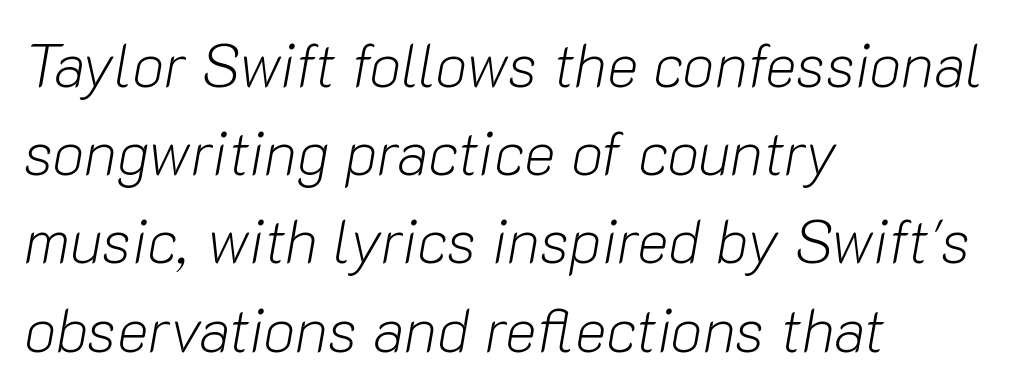
{"italic": "yes", "lean": "right", "slant_degrees": 10, "bold": "no", "weight": "light", "width": "normal", "stroke_contrast": "low", "x_height": "medium", "monospaced": "no", "underline": "no", "align": "left", "line_spacing": "normal", "line_spacing_ratio": 1.47, "letter_spacing": "normal", "letter_spacing_em": 0.0, "glyph_px": 60}
